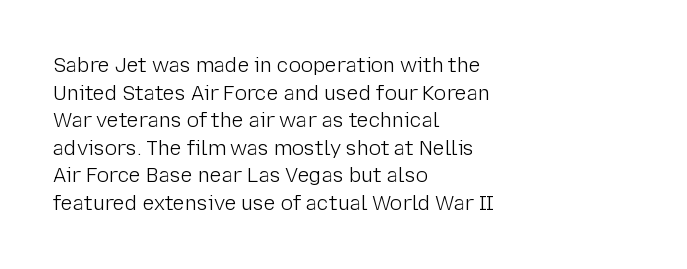
The image shows 20 px text type, upright; set left-aligned, normal line spacing (1.38x), normal letter spacing, not underlined.
